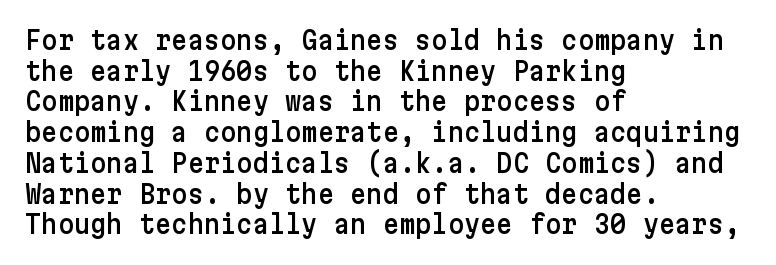
{"italic": "no", "underline": "no", "align": "left", "line_spacing_ratio": 1.23, "letter_spacing": "normal", "letter_spacing_em": 0.0, "glyph_px": 25}
